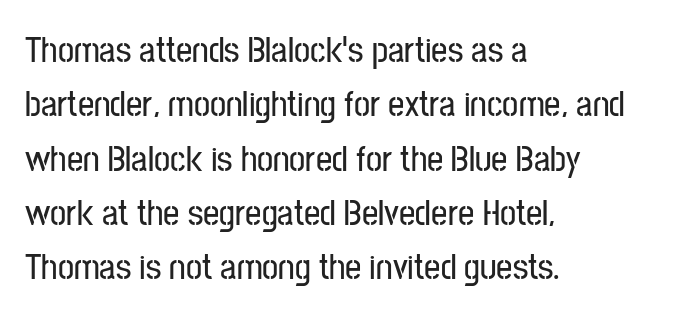
Q: Is the text italic (slanted)? A: No, it is upright.
Q: Is the typeface a serif or a sans-serif typeface? A: Sans-serif.
Q: Is the text underlined? A: No.
Q: How is the paragraph aligned? A: Left-aligned.
Q: Is the spacing between letters normal or unusually wide? A: Normal.
Q: Is the spacing between lines tight, normal or loose? A: Normal.
Q: Width (condensed, normal, or wide)? A: Condensed.
Q: Stroke contrast? A: Low.
Q: x-height? A: Medium.
Q: Monospaced? A: No.
